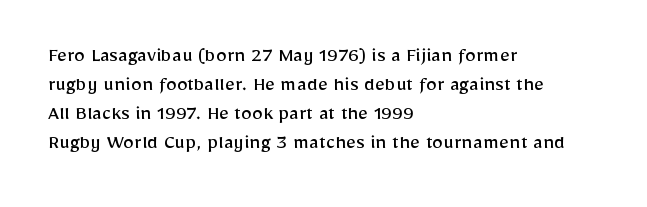
Tall strokes in this sample are plumb rather than angled. The passage shown has conventional tracking throughout. Every row of glyphs begins at an identical x-position on the left. A normal amount of white space separates one row of letters from the next. Type without underlining.
